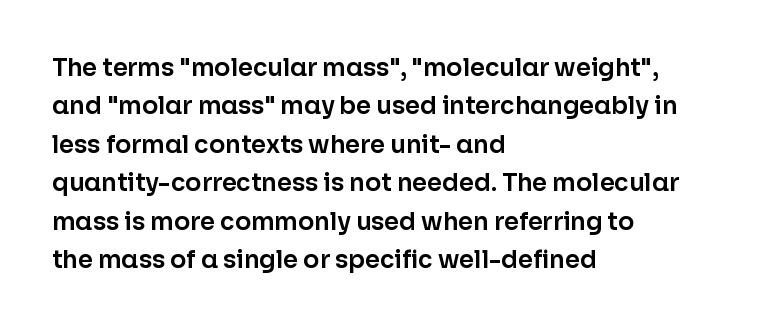
The image shows 24 px text type, upright; set left-aligned, normal line spacing (1.6x), normal letter spacing, not underlined.
